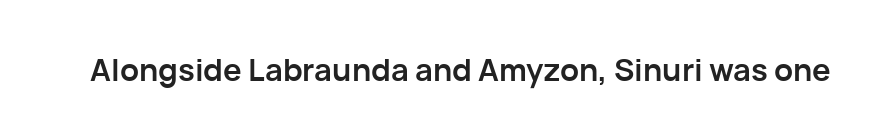
{"serif": "no", "italic": "no", "bold": "yes", "weight": "semibold", "width": "normal", "stroke_contrast": "low", "x_height": "medium", "monospaced": "no", "underline": "no", "letter_spacing": "normal", "letter_spacing_em": 0.0, "glyph_px": 31}
